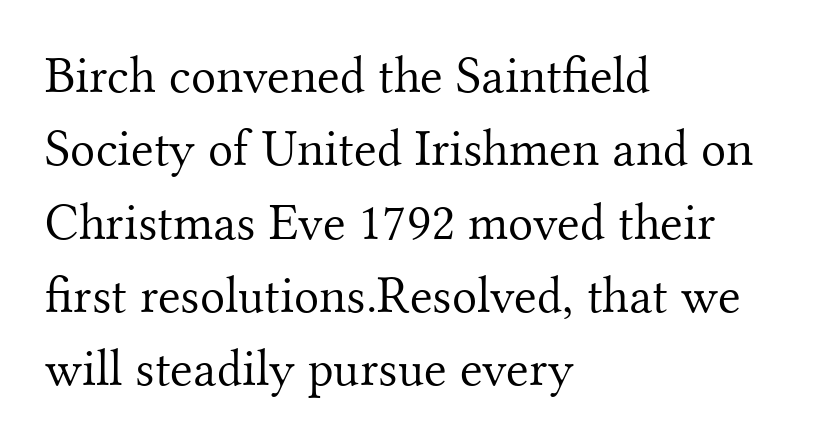
Q: Is the text bold? A: No.
Q: Is the text italic (slanted)? A: No, it is upright.
Q: Is the typeface a serif or a sans-serif typeface? A: Serif.
Q: Is the text underlined? A: No.
Q: How is the paragraph aligned? A: Left-aligned.
Q: Is the spacing between letters normal or unusually wide? A: Normal.
Q: Is the spacing between lines tight, normal or loose? A: Normal.
Q: Width (condensed, normal, or wide)? A: Normal.
Q: Stroke contrast? A: Medium.
Q: x-height? A: Small.
Q: Monospaced? A: No.
